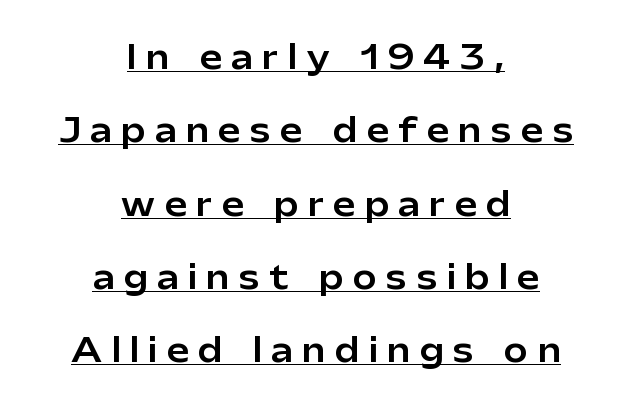
The image shows 32 px sans-serif type, upright; set centered, loose line spacing (2.29x), unusually wide letter spacing (+0.3 em), underlined; low stroke contrast and a medium x-height.
